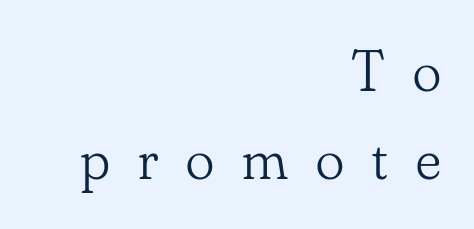
Q: Is the text bold? A: No.
Q: Is the text italic (slanted)? A: No, it is upright.
Q: Is the typeface a serif or a sans-serif typeface? A: Serif.
Q: Is the text underlined? A: No.
Q: How is the paragraph aligned? A: Right-aligned.
Q: Is the spacing between letters normal or unusually wide? A: Unusually wide.
Q: Is the spacing between lines tight, normal or loose? A: Normal.
Q: Width (condensed, normal, or wide)? A: Normal.
Q: Stroke contrast? A: Low.
Q: x-height? A: Small.
Q: Monospaced? A: No.
